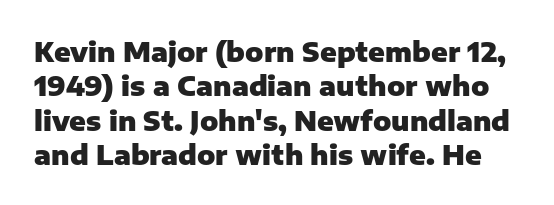
{"italic": "no", "bold": "yes", "underline": "no", "line_spacing": "normal", "line_spacing_ratio": 1.27, "letter_spacing": "normal", "letter_spacing_em": 0.0, "glyph_px": 27}
